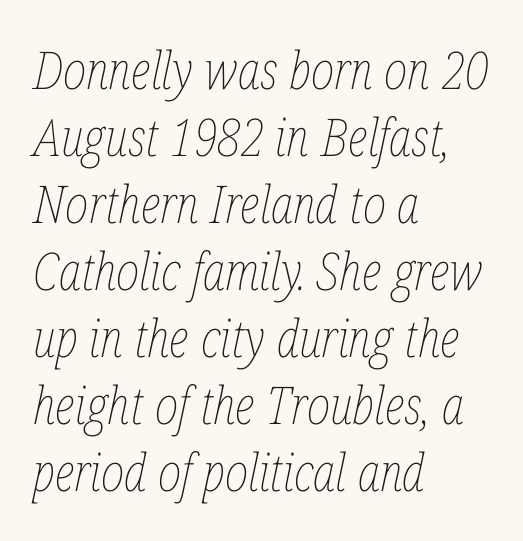
The image shows 52 px thin, condensed type, italic (leaning right); set left-aligned, normal line spacing (1.29x), normal letter spacing, not underlined; low stroke contrast and a medium x-height.
